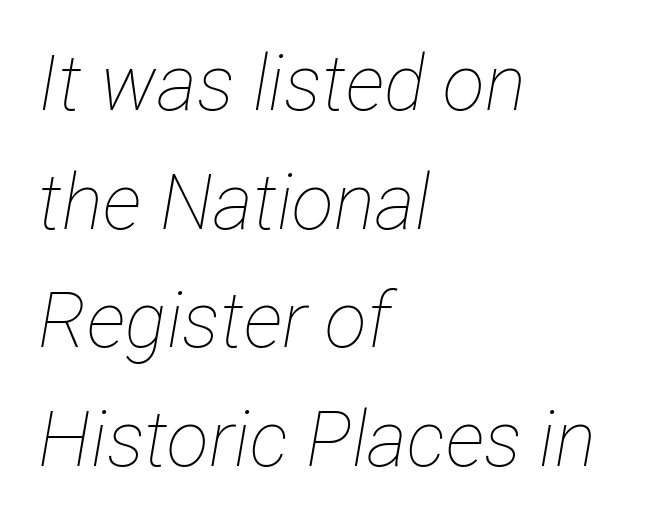
The image shows 77 px thin, condensed type, italic (leaning right); set left-aligned, normal line spacing (1.54x), normal letter spacing, not underlined; low stroke contrast and a medium x-height.
